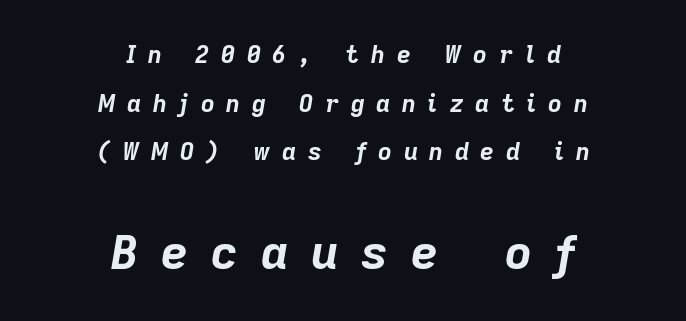
The image shows 47 px bold type, italic (leaning right); set centered, loose line spacing (2.03x), unusually wide letter spacing (+0.49 em), not underlined; the second (bottom) block is 1.96x larger; low stroke contrast and a medium x-height.
